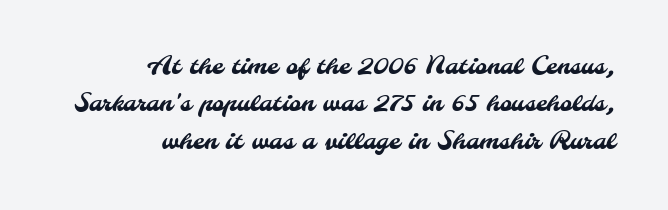
The image shows 23 px text type; set right-aligned, normal line spacing (1.62x), normal letter spacing, not underlined.
